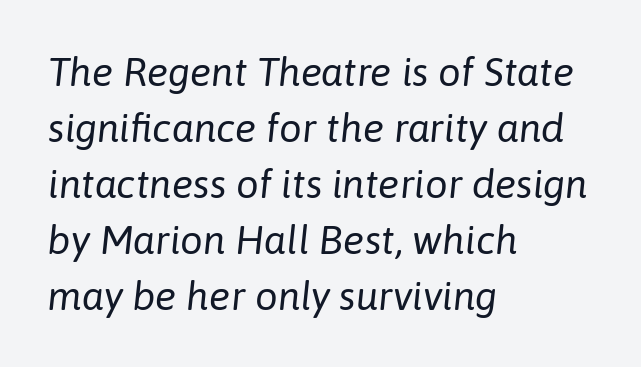
The image shows 40 px regular-weight type, italic (leaning right); set left-aligned, normal line spacing (1.4x), normal letter spacing, not underlined; low stroke contrast and a medium x-height.
